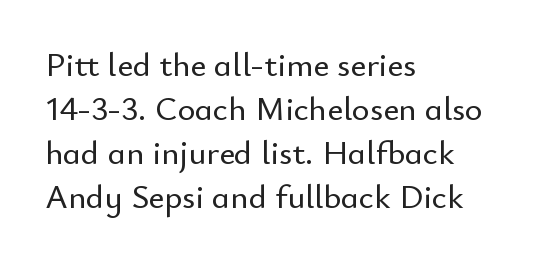
Q: Is the text italic (slanted)? A: No, it is upright.
Q: Is the typeface a serif or a sans-serif typeface? A: Sans-serif.
Q: Is the text underlined? A: No.
Q: How is the paragraph aligned? A: Left-aligned.
Q: Is the spacing between letters normal or unusually wide? A: Normal.
Q: Is the spacing between lines tight, normal or loose? A: Normal.
Q: Width (condensed, normal, or wide)? A: Normal.
Q: Stroke contrast? A: Low.
Q: x-height? A: Small.
Q: Monospaced? A: No.
